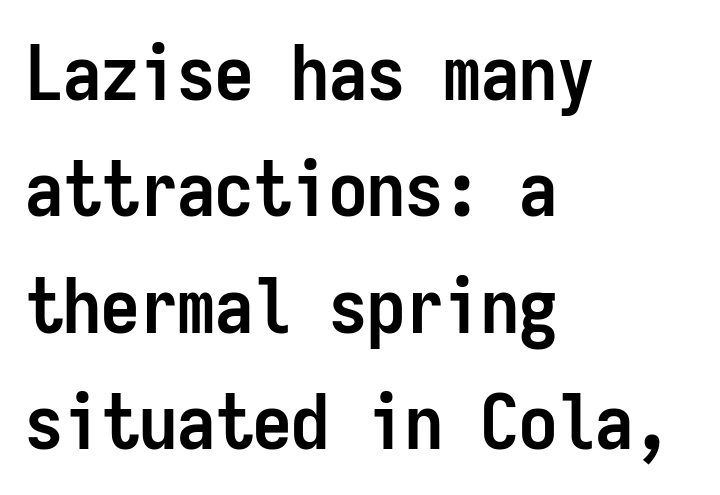
The image shows 76 px semibold, condensed sans-serif type, upright, monospaced; set left-aligned, normal line spacing (1.53x), normal letter spacing, not underlined; low stroke contrast and a medium x-height.
